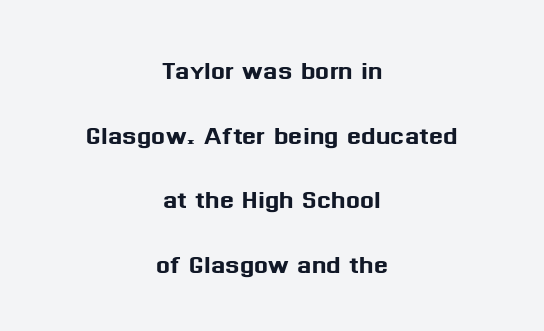
The image shows 33 px sans-serif type, upright; set centered, loose line spacing (1.96x), normal letter spacing, not underlined; medium stroke contrast and a medium x-height.
